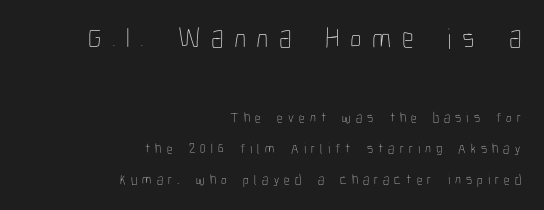
This is the regular roman posture of the typeface. Think standard paragraph weight, or any step lighter than that. Plain, unruled lines of type. The passage shown has open, widely tracked lettering throughout.
